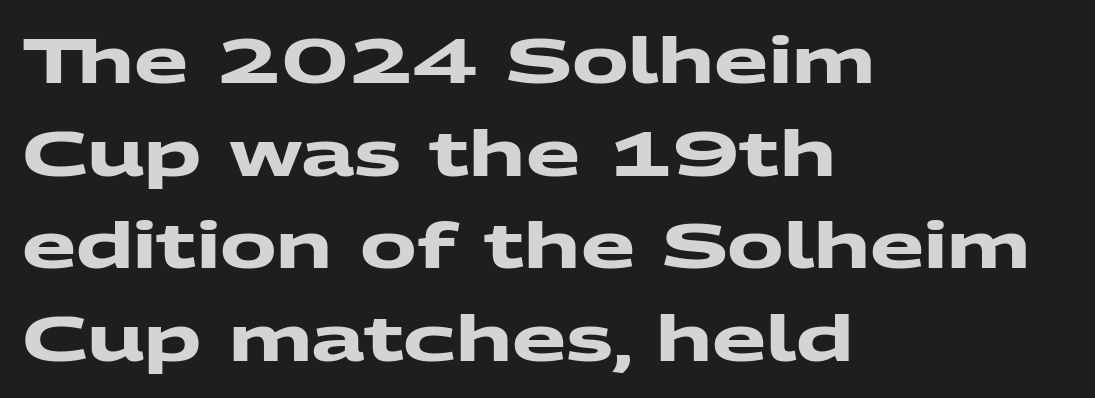
The image shows 63 px heavy, wide sans-serif type; set left-aligned, normal line spacing (1.47x), normal letter spacing, not underlined; medium stroke contrast and a medium x-height.
